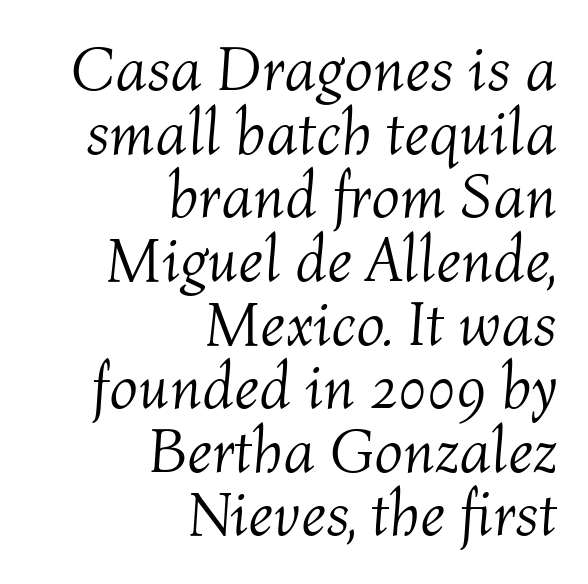
Q: Is the text bold? A: No.
Q: Is the text italic (slanted)? A: Yes, it leans right by about 4 degrees.
Q: Is the text underlined? A: No.
Q: How is the paragraph aligned? A: Right-aligned.
Q: Is the spacing between letters normal or unusually wide? A: Normal.
Q: Is the spacing between lines tight, normal or loose? A: Tight.
Q: Width (condensed, normal, or wide)? A: Normal.
Q: Stroke contrast? A: Medium.
Q: x-height? A: Medium.
Q: Monospaced? A: No.
